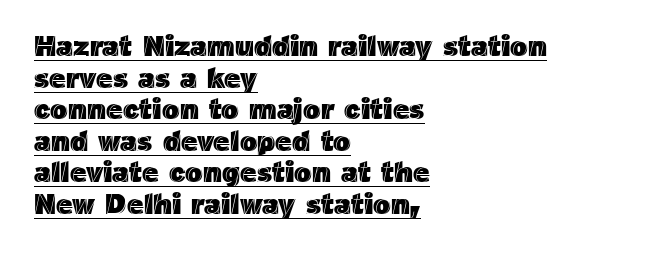
{"italic": "no", "width": "normal", "x_height": "medium", "monospaced": "no", "underline": "yes", "align": "left", "line_spacing": "tight", "line_spacing_ratio": 1.09, "letter_spacing": "normal", "letter_spacing_em": 0.0, "glyph_px": 29}
